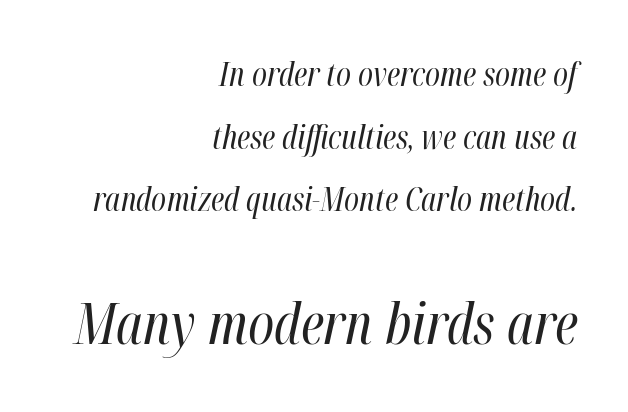
Q: Is the text bold? A: No.
Q: Is the text italic (slanted)? A: Yes, it leans right by about 12 degrees.
Q: Is the text underlined? A: No.
Q: How is the paragraph aligned? A: Right-aligned.
Q: Is the spacing between letters normal or unusually wide? A: Normal.
Q: Is the spacing between lines tight, normal or loose? A: Loose.
Q: Which block of text is set in a larger size, the first (top) or the second (bottom)? A: The second (bottom) one.
Q: Width (condensed, normal, or wide)? A: Condensed.
Q: Stroke contrast? A: High.
Q: x-height? A: Medium.
Q: Monospaced? A: No.
